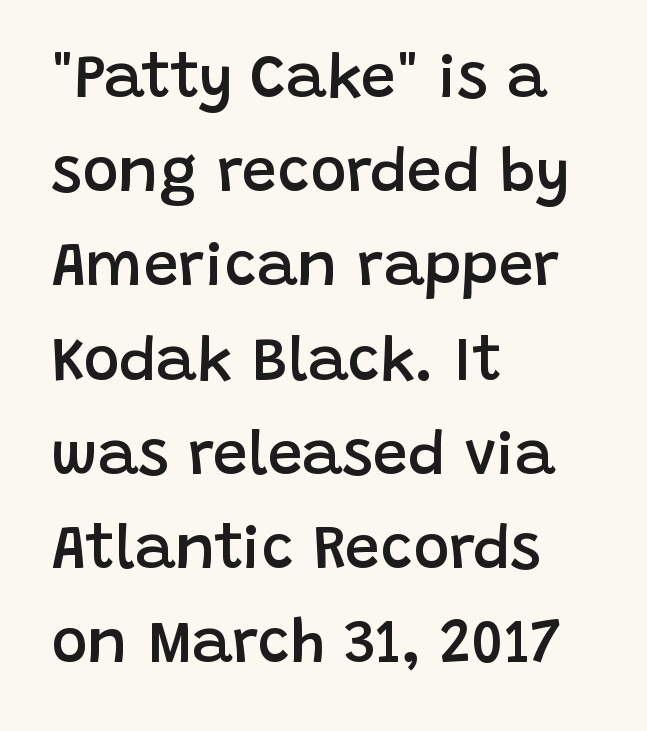
{"serif": "no", "italic": "no", "bold": "semi", "weight": "semibold", "width": "normal", "stroke_contrast": "low", "x_height": "large", "monospaced": "no", "underline": "no", "align": "left", "line_spacing": "normal", "line_spacing_ratio": 1.52, "letter_spacing": "normal", "letter_spacing_em": 0.0, "glyph_px": 62}
